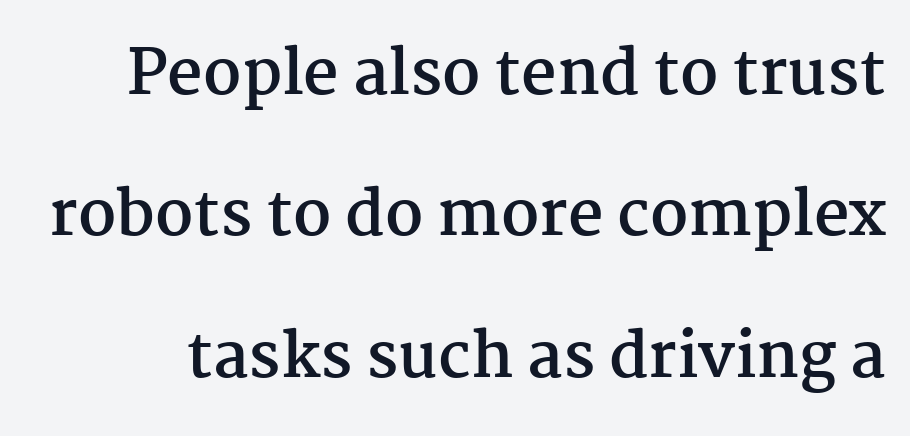
Q: Is the text bold? A: Yes.
Q: Is the text italic (slanted)? A: No, it is upright.
Q: Is the typeface a serif or a sans-serif typeface? A: Serif.
Q: Is the text underlined? A: No.
Q: Is the spacing between letters normal or unusually wide? A: Normal.
Q: Is the spacing between lines tight, normal or loose? A: Loose.
Q: Width (condensed, normal, or wide)? A: Normal.
Q: Stroke contrast? A: Medium.
Q: x-height? A: Medium.
Q: Monospaced? A: No.
